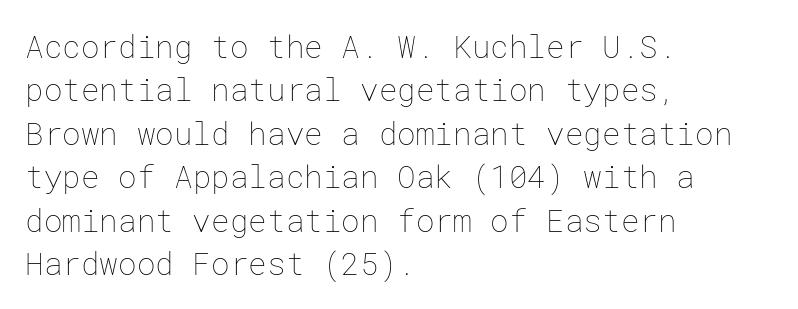
The image shows 31 px thin type, upright; set left-aligned, normal line spacing (1.4x), normal letter spacing, not underlined; low stroke contrast and a medium x-height.
